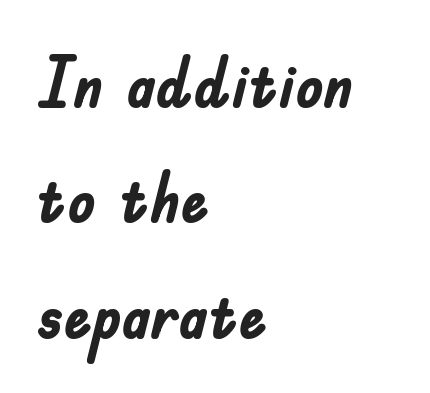
Check the space under the baseline: it is left empty. Nothing unusual about the tracking: characters are spaced as the font intends. The letters are bold, with thick, heavy strokes. The passage shown stacks its lines at a standard gap. Every row of glyphs begins at an identical x-position on the left. Check where the strokes stop: nothing finishes them off — pure sans.
